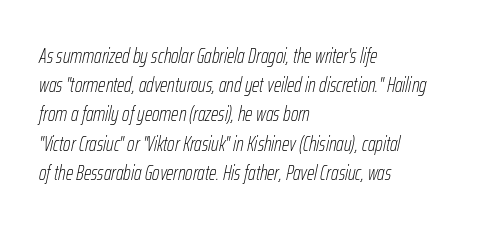
The image shows 21 px text type, italic (leaning right); set left-aligned, normal line spacing (1.39x), normal letter spacing, not underlined.
